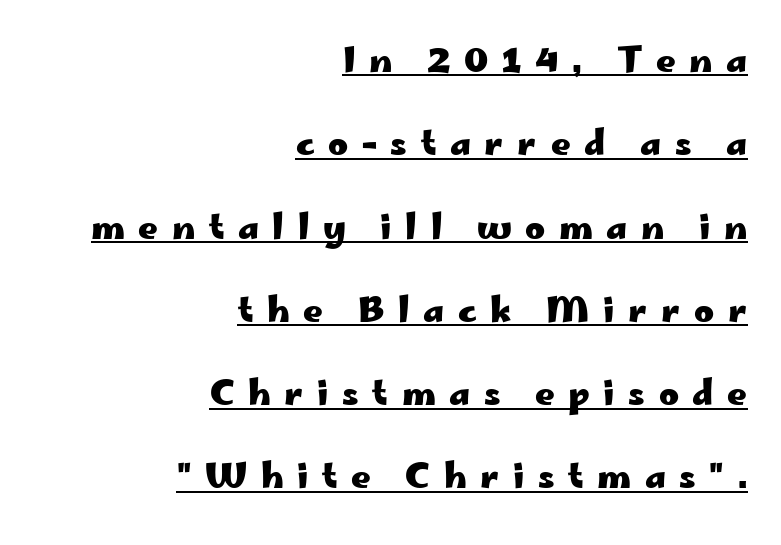
The image shows 34 px heavy, wide sans-serif type, upright; set right-aligned, loose line spacing (2.45x), unusually wide letter spacing (+0.4 em), underlined; low stroke contrast and a small x-height.
